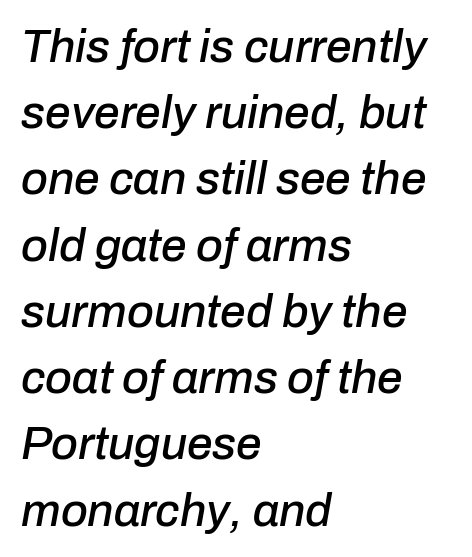
The passage shown stacks its lines at a standard gap. The axis of the letterforms is tilted away from vertical. These lines are rendered in a variable-pitch font. The paragraph has a hard left edge and a soft right edge. The tracking reads as untouched default to a designer's eye.
